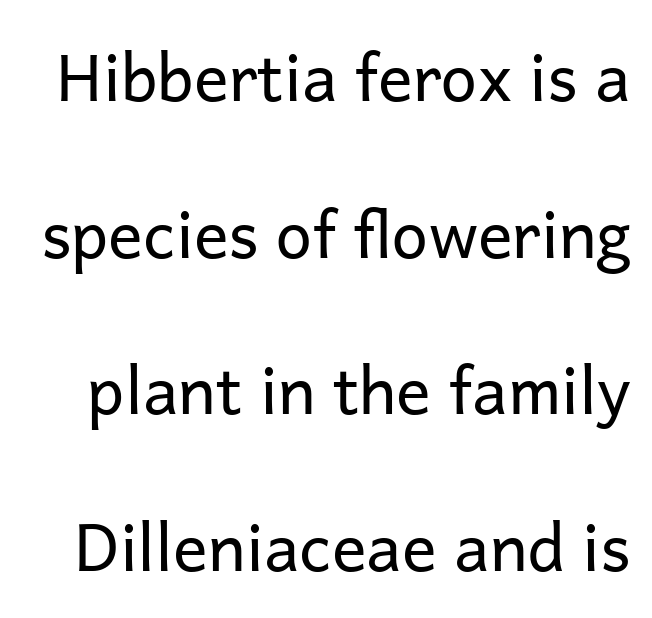
Q: Is the text bold? A: No.
Q: Is the text italic (slanted)? A: No, it is upright.
Q: Is the typeface a serif or a sans-serif typeface? A: Sans-serif.
Q: Is the text underlined? A: No.
Q: Is the spacing between letters normal or unusually wide? A: Normal.
Q: Is the spacing between lines tight, normal or loose? A: Loose.
Q: Width (condensed, normal, or wide)? A: Normal.
Q: Stroke contrast? A: Low.
Q: x-height? A: Medium.
Q: Monospaced? A: No.
